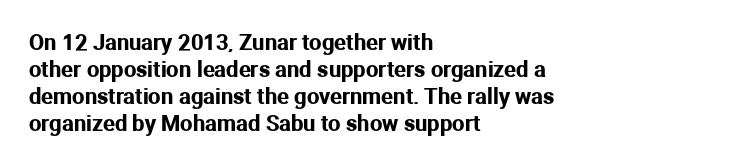
The horizontal fit of the characters is conventional and even. The typesetter chose a ragged-right arrangement here. Upright lettering throughout. The specimen omits any rule beneath the text block's lines.
